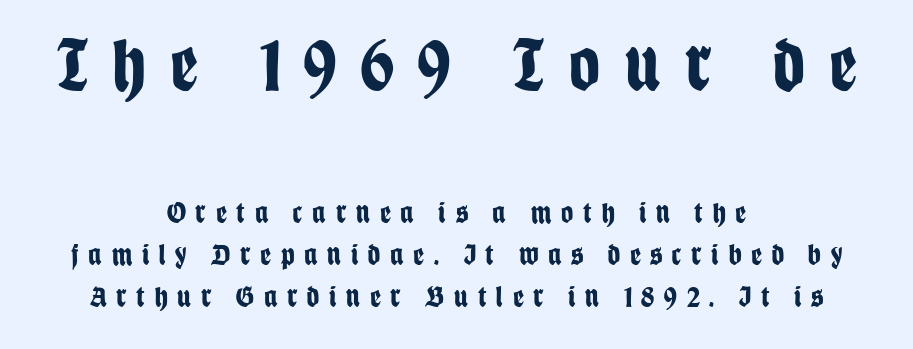
{"serif": "no", "italic": "no", "bold": "yes", "weight": "bold", "width": "condensed", "stroke_contrast": "low", "x_height": "large", "monospaced": "no", "underline": "no", "align": "center", "line_spacing": "normal", "line_spacing_ratio": 1.39, "letter_spacing": "wide", "letter_spacing_em": 0.33, "larger_block": "first", "size_ratio": 2.53, "glyph_px": 76}
